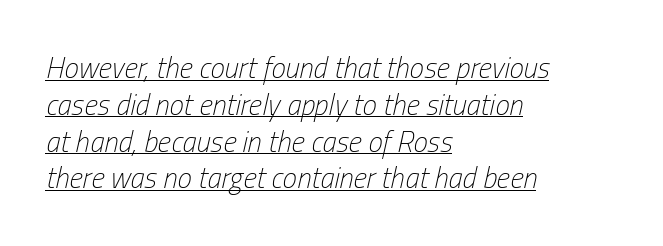
{"italic": "yes", "lean": "right", "slant_degrees": 13, "bold": "no", "weight": "light", "width": "condensed", "stroke_contrast": "low", "x_height": "medium", "monospaced": "no", "underline": "yes", "align": "left", "line_spacing": "normal", "line_spacing_ratio": 1.27, "letter_spacing": "normal", "letter_spacing_em": 0.0, "glyph_px": 29}
